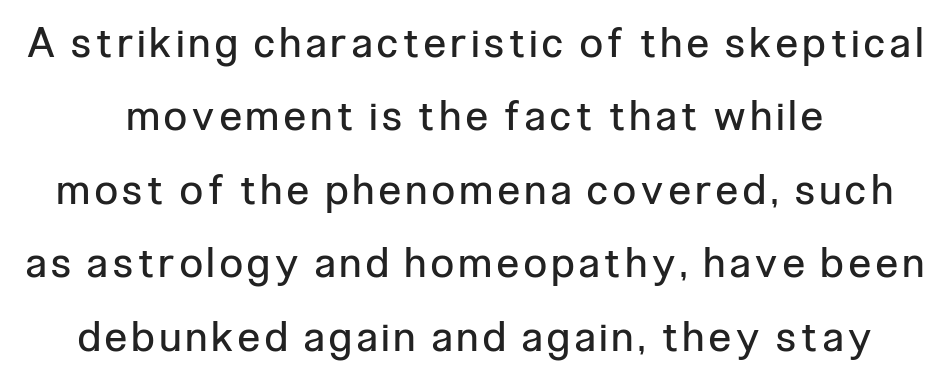
The rendering shows plain stroke endings on the letterforms — a sans-serif design. A quiet, ordinary-to-light weight characterises the typeface. Every row of glyphs is offset so its center matches the block's center. Lines of text with bare space underneath. The font's upright variant was chosen for this text.
